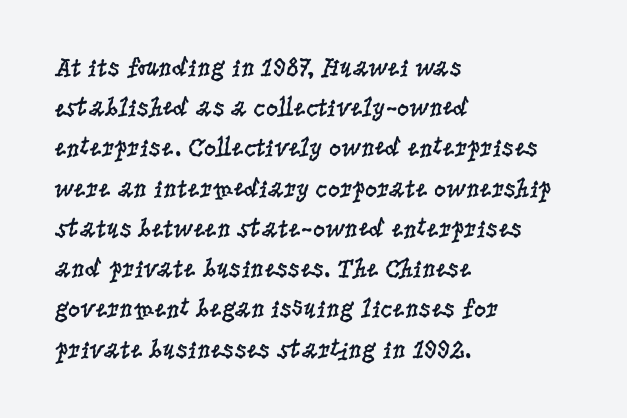
The paragraph shown leans on its left margin. Has an underline been added? It has not. The cut favours lightness, reaching ordinary text weight at its darkest.
